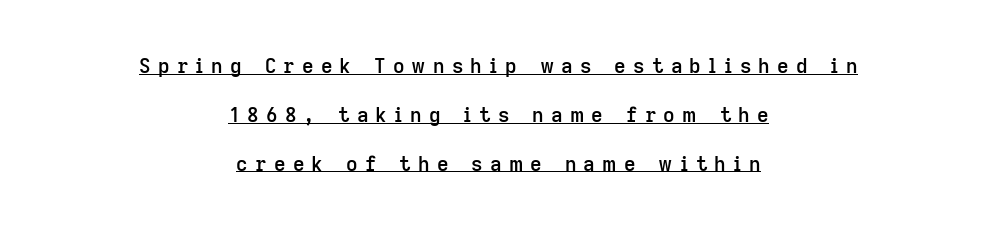
Emphasis by weight is partial: semibold. The line-height multiplier appears high, well above default. The horizontal fit of the characters is loose and conspicuously gappy. Do the letters lean? They stand straight. Centered paragraph, ragged on both sides. Compared with undecorated copy, this sample adds a rule below the words.
